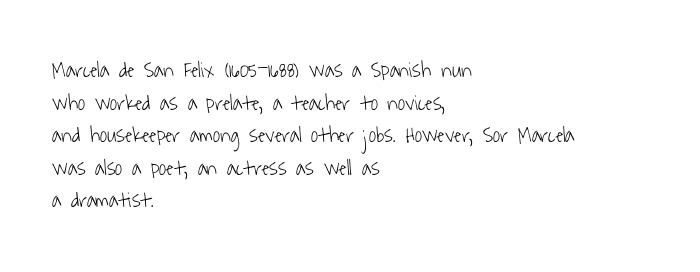
{"bold": "no", "underline": "no", "align": "left", "line_spacing": "normal", "line_spacing_ratio": 1.48, "letter_spacing": "normal", "letter_spacing_em": 0.0, "glyph_px": 22}
